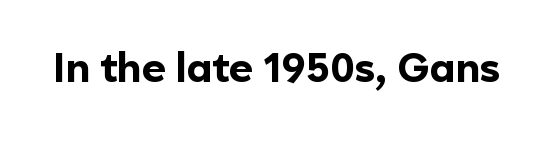
The image shows 41 px bold sans-serif type, upright; set normal letter spacing, not underlined; a medium x-height.
